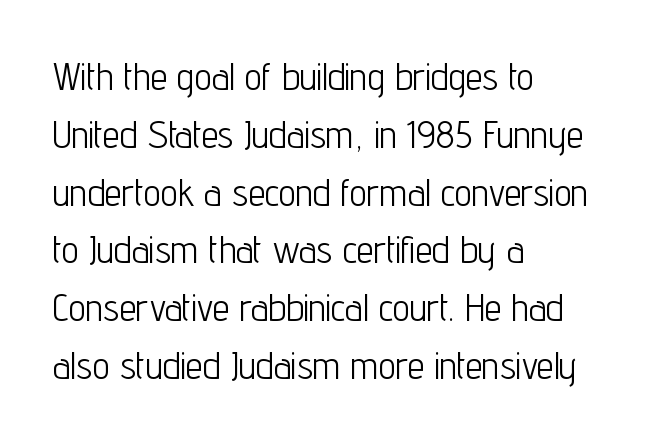
{"serif": "no", "italic": "no", "bold": "no", "weight": "light", "width": "condensed", "stroke_contrast": "low", "x_height": "medium", "monospaced": "no", "underline": "no", "align": "left", "line_spacing": "normal", "line_spacing_ratio": 1.52, "letter_spacing": "normal", "letter_spacing_em": 0.0, "glyph_px": 38}
